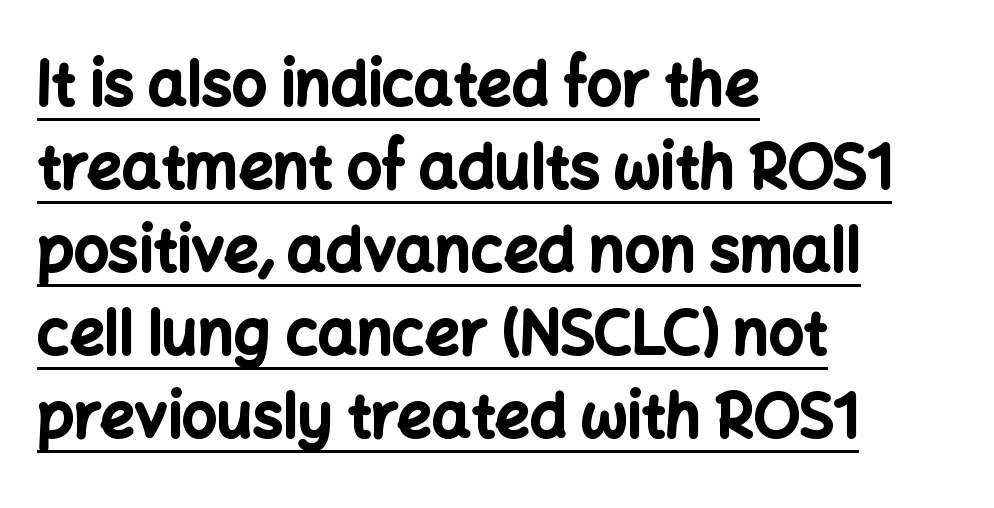
The image shows 61 px bold sans-serif type, upright; set left-aligned, normal line spacing (1.36x), normal letter spacing, underlined; low stroke contrast and a medium x-height.
